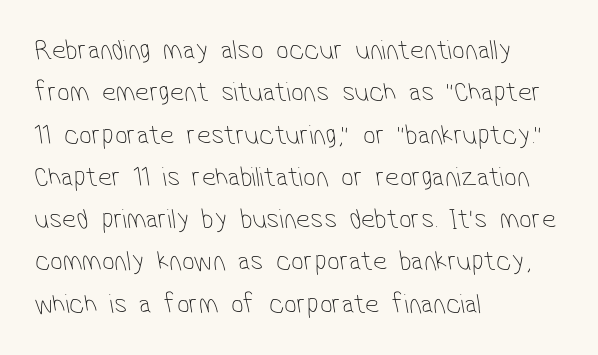
{"serif": "no", "bold": "no", "weight": "thin", "width": "condensed", "stroke_contrast": "low", "x_height": "medium", "monospaced": "no", "underline": "no", "align": "left", "line_spacing": "normal", "line_spacing_ratio": 1.51, "letter_spacing": "normal", "letter_spacing_em": 0.0, "glyph_px": 28}
